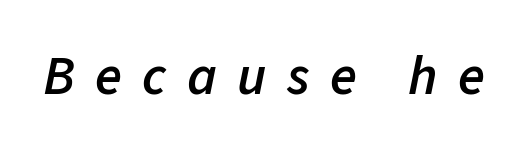
Q: Is the text bold? A: Semi-bold.
Q: Is the text italic (slanted)? A: Yes, it leans right by about 11 degrees.
Q: Is the text underlined? A: No.
Q: Is the spacing between letters normal or unusually wide? A: Unusually wide.
Q: Width (condensed, normal, or wide)? A: Normal.
Q: Stroke contrast? A: Low.
Q: x-height? A: Medium.
Q: Monospaced? A: No.
